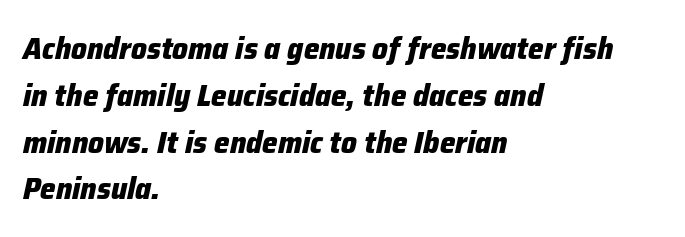
Proportional: the letters do not fall into vertical columns. The rendering keeps characters at their native spacing. The specimen reads as italic at a glance. What weight is shown? A full bold with thick strokes. The typesetter chose a ragged-right arrangement here.
